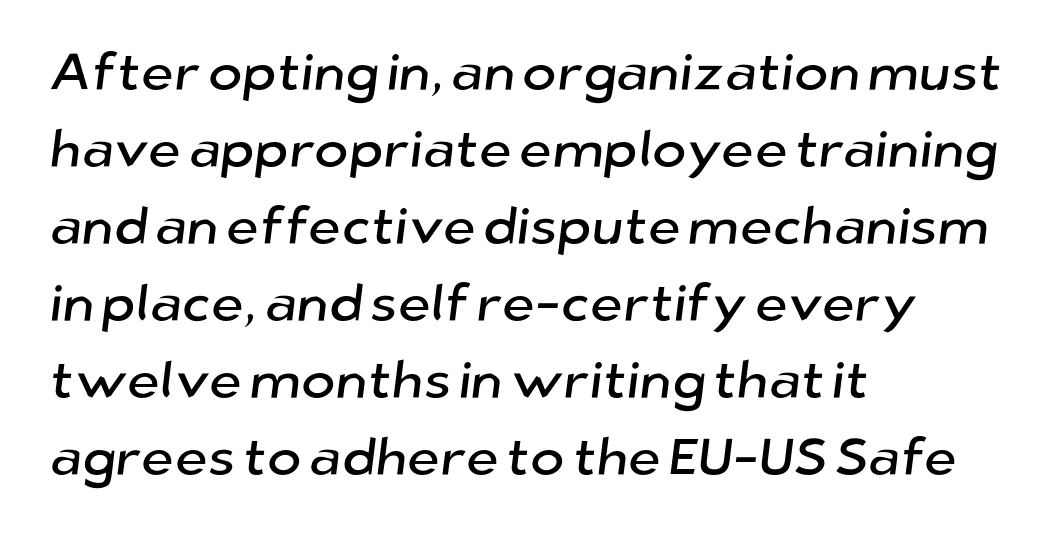
The image shows 52 px sans-serif type; set left-aligned, normal line spacing (1.48x), normal letter spacing, not underlined; low stroke contrast and a medium x-height.
